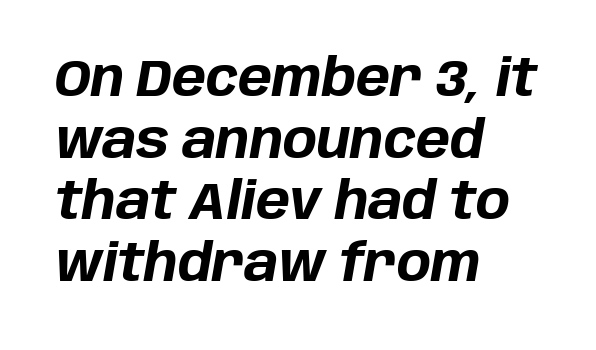
The paragraph has a hard left edge and a soft right edge. The axis of the letterforms is tilted away from vertical. Varying glyph widths throughout — classic text-font behaviour. The gaps between neighbouring characters are ordinary and unremarkable.
